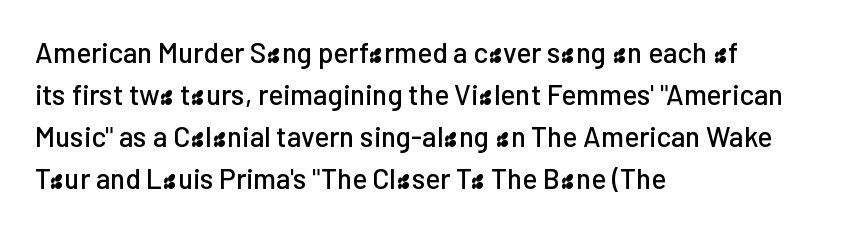
The image shows 28 px sans-serif type, upright; set left-aligned, normal line spacing (1.5x), normal letter spacing, not underlined; low stroke contrast and a medium x-height.
